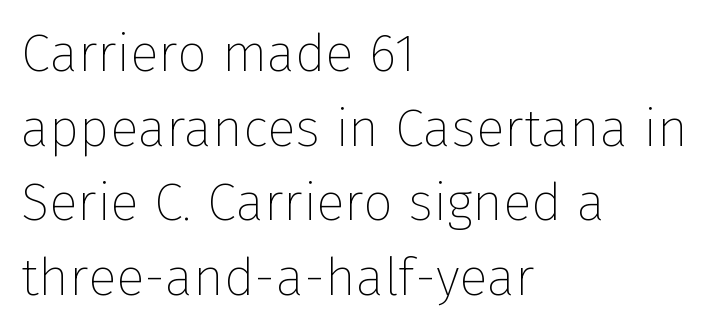
{"serif": "no", "italic": "no", "bold": "no", "weight": "thin", "width": "normal", "stroke_contrast": "low", "x_height": "medium", "monospaced": "no", "underline": "no", "align": "left", "line_spacing": "normal", "line_spacing_ratio": 1.41, "letter_spacing": "normal", "letter_spacing_em": 0.0, "glyph_px": 53}
